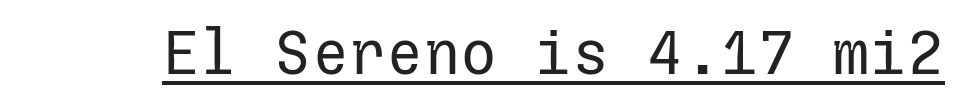
The image shows 62 px regular-weight sans-serif type, upright; set normal letter spacing, underlined; low stroke contrast and a medium x-height.
